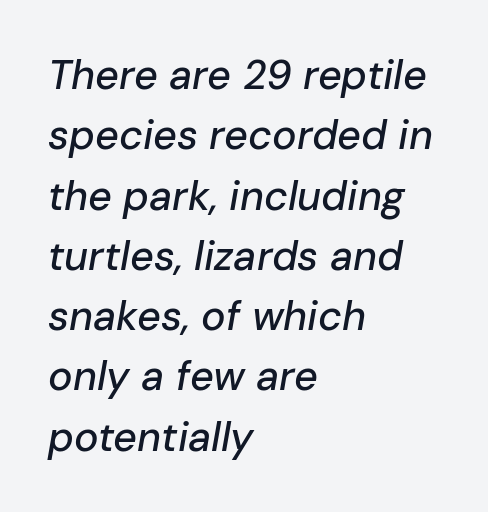
Q: Is the text italic (slanted)? A: Yes, it leans right by about 10 degrees.
Q: Is the text underlined? A: No.
Q: How is the paragraph aligned? A: Left-aligned.
Q: Is the spacing between letters normal or unusually wide? A: Normal.
Q: Is the spacing between lines tight, normal or loose? A: Normal.
Q: Width (condensed, normal, or wide)? A: Normal.
Q: Stroke contrast? A: Low.
Q: x-height? A: Medium.
Q: Monospaced? A: No.
